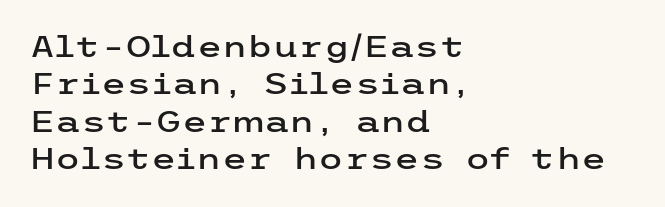
{"serif": "no", "italic": "no", "width": "wide", "stroke_contrast": "low", "x_height": "medium", "underline": "no", "align": "left", "line_spacing": "normal", "line_spacing_ratio": 1.29, "letter_spacing": "normal", "letter_spacing_em": 0.0, "glyph_px": 29}
